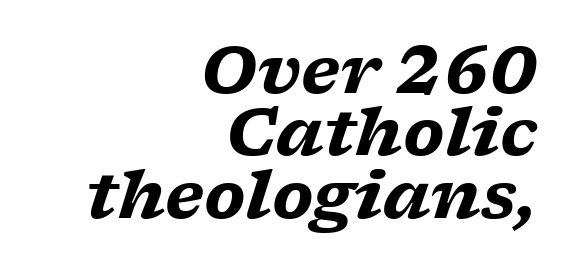
The image shows 65 px heavy, wide serif type, italic (leaning right); set right-aligned, tight line spacing (0.96x), normal letter spacing, not underlined; low stroke contrast and a medium x-height.
